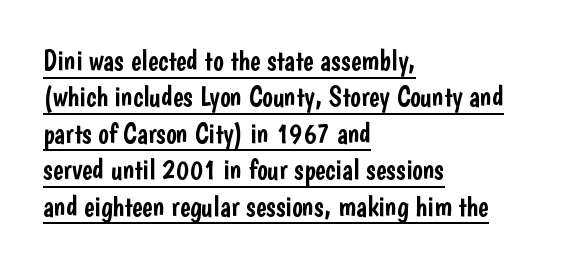
Q: Is the text italic (slanted)? A: No, it is upright.
Q: Is the typeface a serif or a sans-serif typeface? A: Sans-serif.
Q: Is the text underlined? A: Yes.
Q: How is the paragraph aligned? A: Left-aligned.
Q: Is the spacing between letters normal or unusually wide? A: Normal.
Q: Is the spacing between lines tight, normal or loose? A: Normal.
Q: Width (condensed, normal, or wide)? A: Condensed.
Q: Stroke contrast? A: Low.
Q: x-height? A: Medium.
Q: Monospaced? A: No.
